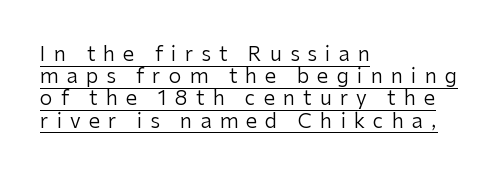
The string is rendered with underlining switched on. What stands out about the letter spacing? Its width — letters are far apart. Weight: in the light-to-regular range. Cramped leading. Does the lettering tilt? It doesn't — this is upright.
